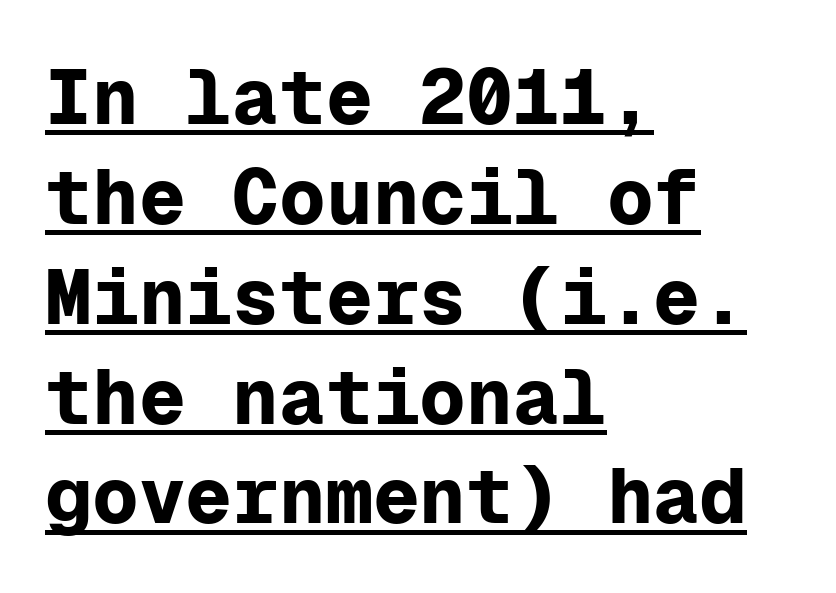
Students, note that the glyphs here touch the page at normal intervals. A sans-serif font was chosen for this passage. Is the type bold? Yes — the strokes are clearly thick and heavy. Has an underline been added? It has. This sample has the even, mechanical cadence of fixed-width lettering.
